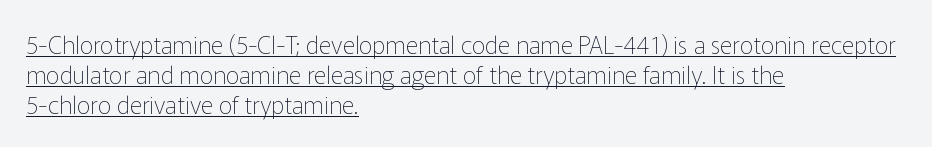
Q: Is the text bold? A: No.
Q: Is the text italic (slanted)? A: No, it is upright.
Q: Is the text underlined? A: Yes.
Q: How is the paragraph aligned? A: Left-aligned.
Q: Is the spacing between letters normal or unusually wide? A: Normal.
